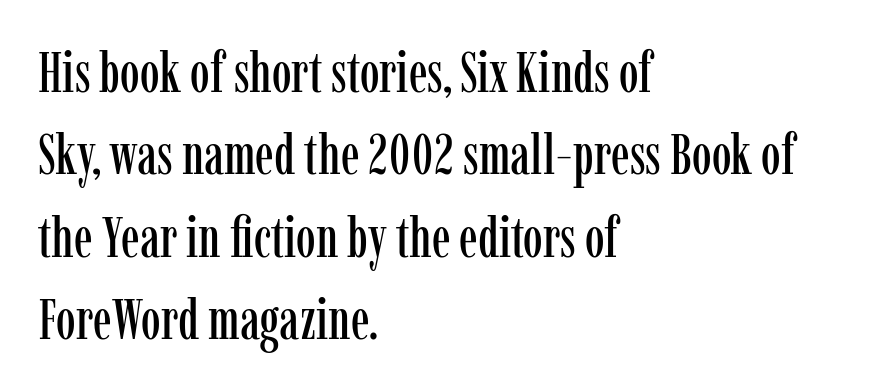
Q: Is the text italic (slanted)? A: No, it is upright.
Q: Is the typeface a serif or a sans-serif typeface? A: Serif.
Q: Is the text underlined? A: No.
Q: How is the paragraph aligned? A: Left-aligned.
Q: Is the spacing between letters normal or unusually wide? A: Normal.
Q: Is the spacing between lines tight, normal or loose? A: Normal.
Q: Width (condensed, normal, or wide)? A: Condensed.
Q: Stroke contrast? A: Low.
Q: x-height? A: Medium.
Q: Monospaced? A: No.
